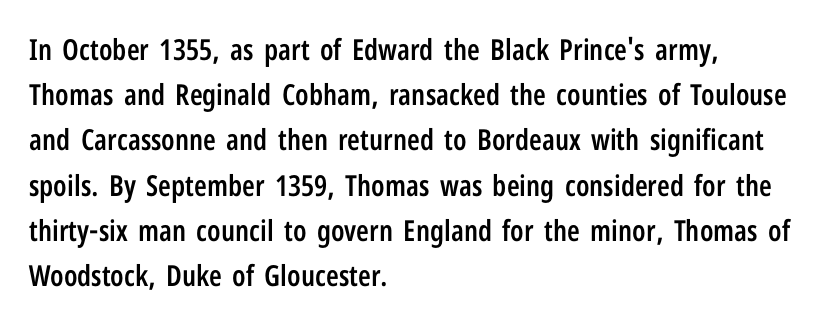
{"serif": "no", "italic": "no", "bold": "semi", "weight": "semibold", "width": "condensed", "stroke_contrast": "low", "x_height": "medium", "monospaced": "no", "underline": "no", "align": "left", "line_spacing": "normal", "line_spacing_ratio": 1.56, "letter_spacing": "normal", "letter_spacing_em": 0.0, "glyph_px": 29}
